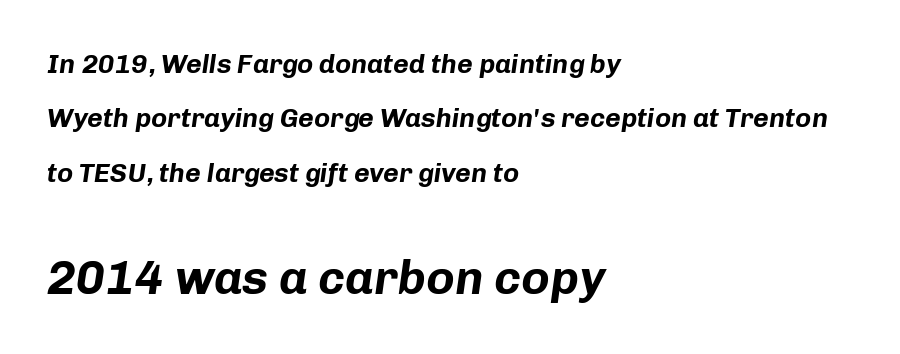
The image shows 48 px bold type, italic (leaning right); set left-aligned, loose line spacing (2.01x), normal letter spacing, not underlined; the second (bottom) block is 1.78x larger; low stroke contrast and a medium x-height.
